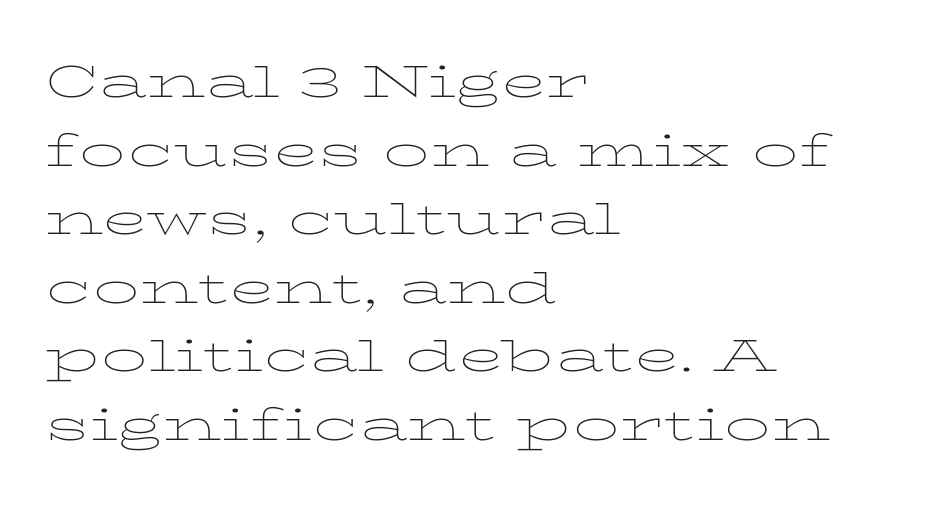
{"serif": "yes", "italic": "no", "bold": "no", "weight": "thin", "width": "wide", "stroke_contrast": "low", "x_height": "medium", "monospaced": "no", "underline": "no", "align": "left", "line_spacing": "normal", "line_spacing_ratio": 1.49, "letter_spacing": "normal", "letter_spacing_em": 0.0, "glyph_px": 46}
